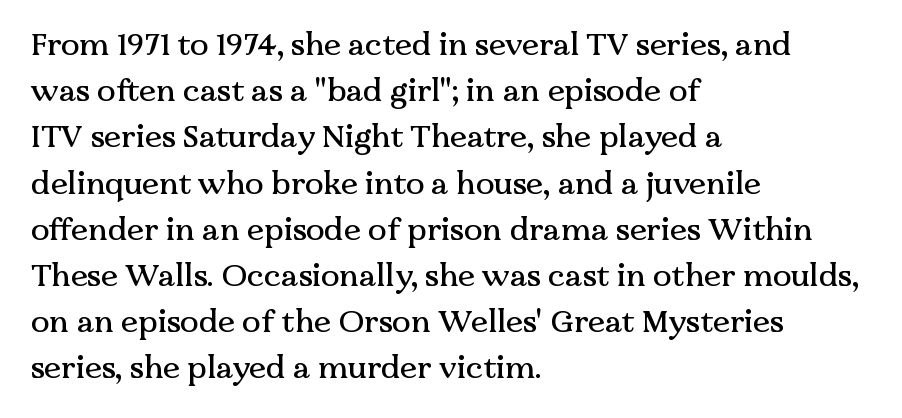
{"serif": "yes", "italic": "no", "width": "normal", "stroke_contrast": "medium", "x_height": "medium", "monospaced": "no", "underline": "no", "align": "left", "line_spacing": "normal", "line_spacing_ratio": 1.49, "letter_spacing": "normal", "letter_spacing_em": 0.0, "glyph_px": 31}
